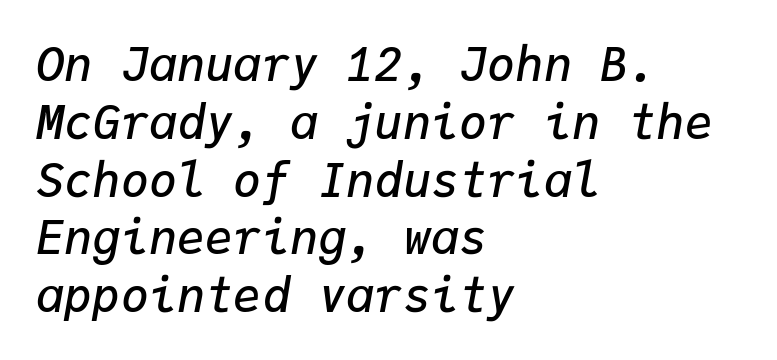
Q: Is the text bold? A: Semi-bold.
Q: Is the text italic (slanted)? A: Yes, it leans right by about 9 degrees.
Q: Is the text underlined? A: No.
Q: How is the paragraph aligned? A: Left-aligned.
Q: Is the spacing between letters normal or unusually wide? A: Normal.
Q: Width (condensed, normal, or wide)? A: Normal.
Q: Stroke contrast? A: Low.
Q: x-height? A: Medium.
Q: Monospaced? A: Yes.
